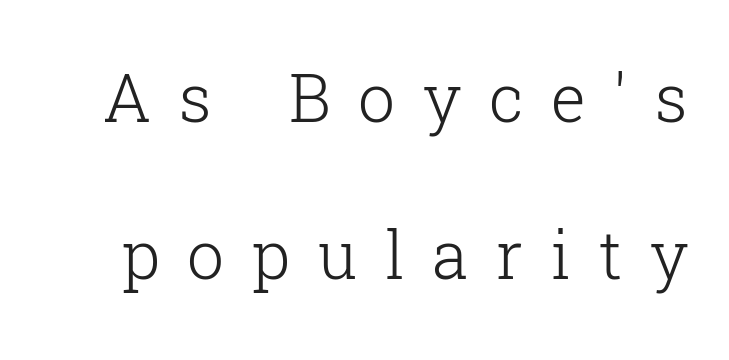
The image shows 66 px light serif type, upright; set loose line spacing (2.38x), unusually wide letter spacing (+0.42 em), not underlined; low stroke contrast and a medium x-height.
